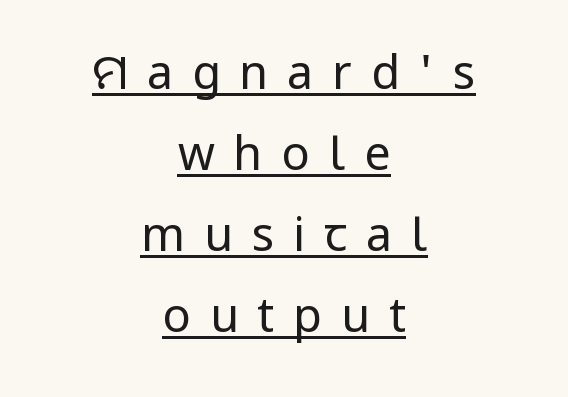
{"serif": "no", "italic": "no", "bold": "no", "weight": "regular", "width": "condensed", "stroke_contrast": "low", "x_height": "large", "monospaced": "no", "underline": "yes", "align": "center", "line_spacing_ratio": 1.72, "letter_spacing": "wide", "letter_spacing_em": 0.4, "glyph_px": 47}
